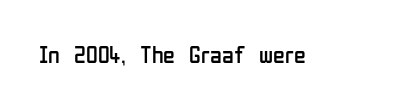
The image shows 24 px text type, upright; set normal letter spacing, not underlined.
